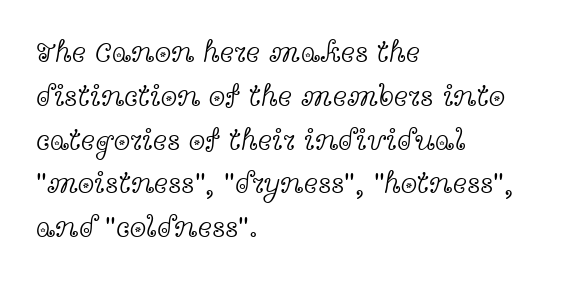
{"serif": "yes", "bold": "no", "weight": "light", "width": "wide", "x_height": "medium", "monospaced": "no", "underline": "no", "align": "left", "line_spacing": "normal", "line_spacing_ratio": 1.46, "letter_spacing": "normal", "letter_spacing_em": 0.0, "glyph_px": 30}
